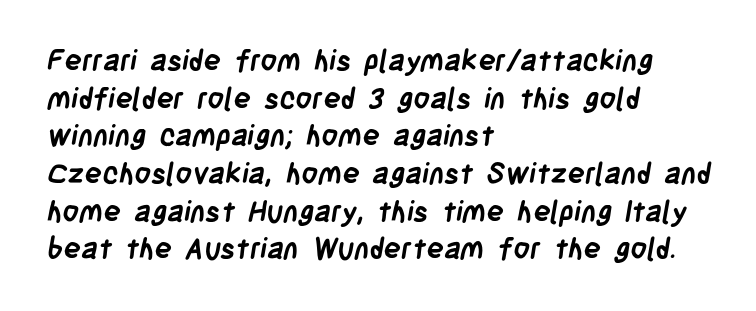
Q: Is the text bold? A: Yes.
Q: Is the typeface a serif or a sans-serif typeface? A: Sans-serif.
Q: Is the text underlined? A: No.
Q: How is the paragraph aligned? A: Left-aligned.
Q: Is the spacing between letters normal or unusually wide? A: Normal.
Q: Is the spacing between lines tight, normal or loose? A: Normal.
Q: Width (condensed, normal, or wide)? A: Condensed.
Q: Stroke contrast? A: Low.
Q: x-height? A: Large.
Q: Monospaced? A: No.
